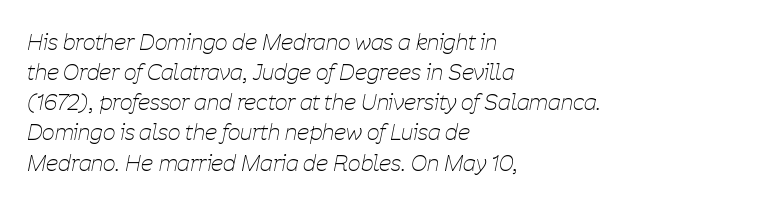
The passage shown has conventional tracking throughout. The rendering uses a moderate line-height, typical for paragraphs. Every character sits at an angle, as italics do. This reads as an unemphasized weight, regular at the heaviest. The text block is weighted toward the left margin, trailing off unevenly rightward.
